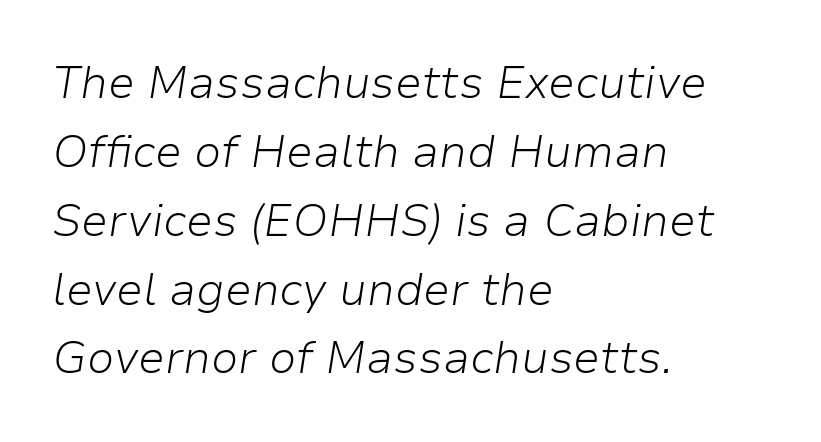
The image shows 45 px light type, italic (leaning right); set left-aligned, normal line spacing (1.53x), normal letter spacing, not underlined; low stroke contrast and a medium x-height.
